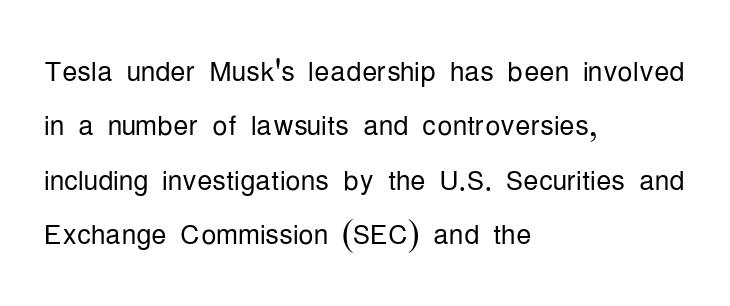
{"serif": "no", "italic": "no", "bold": "no", "weight": "light", "width": "condensed", "stroke_contrast": "low", "x_height": "medium", "monospaced": "no", "underline": "no", "align": "left", "line_spacing": "normal", "line_spacing_ratio": 1.43, "letter_spacing": "normal", "letter_spacing_em": 0.0, "glyph_px": 38}
